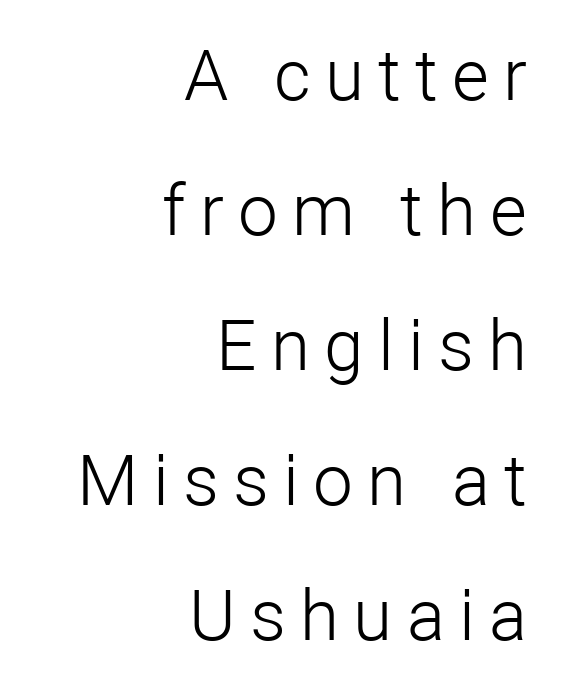
{"serif": "no", "italic": "no", "bold": "no", "weight": "light", "width": "normal", "stroke_contrast": "low", "x_height": "medium", "monospaced": "no", "underline": "no", "align": "right", "line_spacing": "loose", "line_spacing_ratio": 1.9, "letter_spacing": "wide", "letter_spacing_em": 0.2, "glyph_px": 71}
